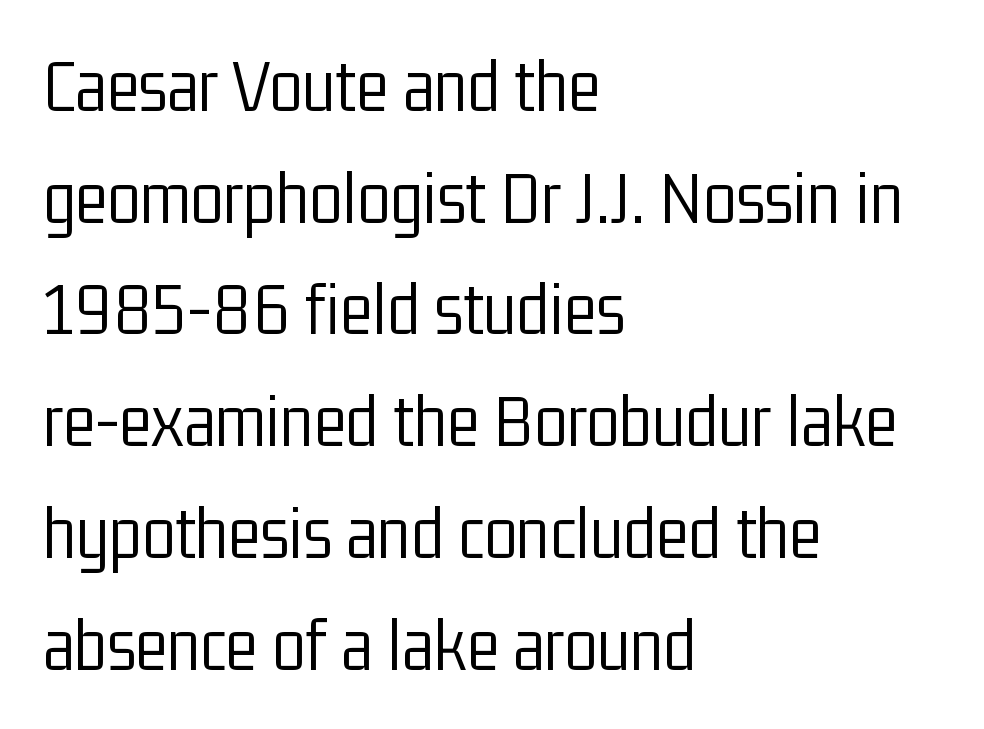
Here the designer chose a conventional face with non-uniform glyph widths. Decoration check: the copy has no underline. Is the letter spacing exaggerated? No — it looks like the ordinary default. This sample keeps an unexceptional amount of space between lines. In terms of letterform style, serifs are entirely absent. The face looks like a standard text weight, possibly lighter.
